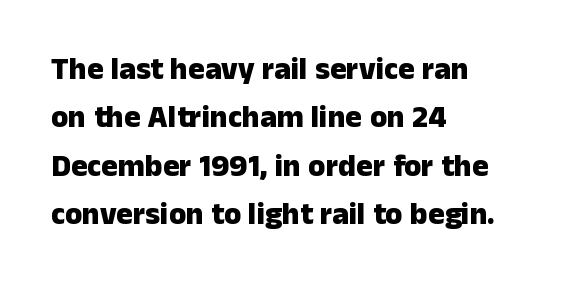
Q: Is the text bold? A: Yes.
Q: Is the text italic (slanted)? A: No, it is upright.
Q: Is the typeface a serif or a sans-serif typeface? A: Sans-serif.
Q: Is the text underlined? A: No.
Q: How is the paragraph aligned? A: Left-aligned.
Q: Is the spacing between letters normal or unusually wide? A: Normal.
Q: Is the spacing between lines tight, normal or loose? A: Normal.
Q: Width (condensed, normal, or wide)? A: Normal.
Q: Stroke contrast? A: Low.
Q: x-height? A: Medium.
Q: Monospaced? A: No.
